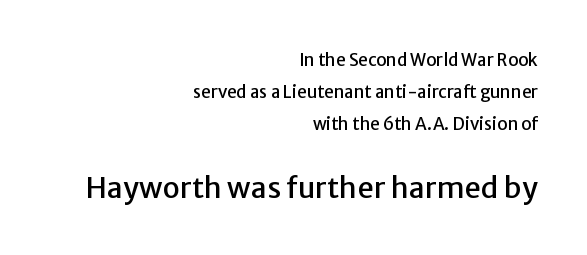
{"serif": "no", "italic": "no", "width": "normal", "stroke_contrast": "low", "x_height": "medium", "monospaced": "no", "underline": "no", "align": "right", "line_spacing_ratio": 1.89, "letter_spacing": "normal", "letter_spacing_em": 0.0, "larger_block": "second", "size_ratio": 1.71, "glyph_px": 29}
